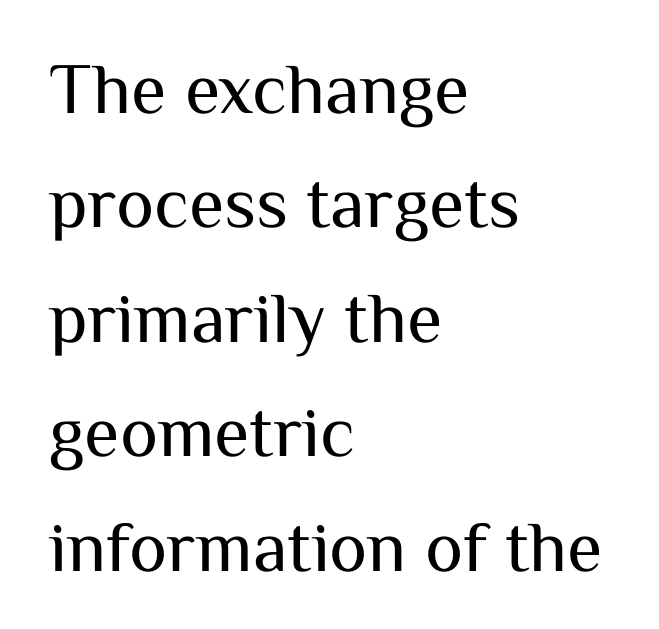
Q: Is the text bold? A: No.
Q: Is the text italic (slanted)? A: No, it is upright.
Q: Is the typeface a serif or a sans-serif typeface? A: Sans-serif.
Q: Is the text underlined? A: No.
Q: How is the paragraph aligned? A: Left-aligned.
Q: Is the spacing between letters normal or unusually wide? A: Normal.
Q: Is the spacing between lines tight, normal or loose? A: Normal.
Q: Width (condensed, normal, or wide)? A: Normal.
Q: Stroke contrast? A: Medium.
Q: x-height? A: Medium.
Q: Monospaced? A: No.
